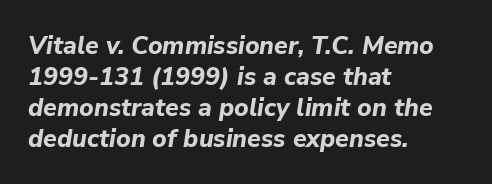
Emphasis-style slanted type is in use. Nothing unusual about the tracking: characters are spaced as the font intends. This sample is left-justified, so line endings fall wherever the words run out. Each row of text sits above clean, open space. A full-strength bold gives these letters their thick strokes.
